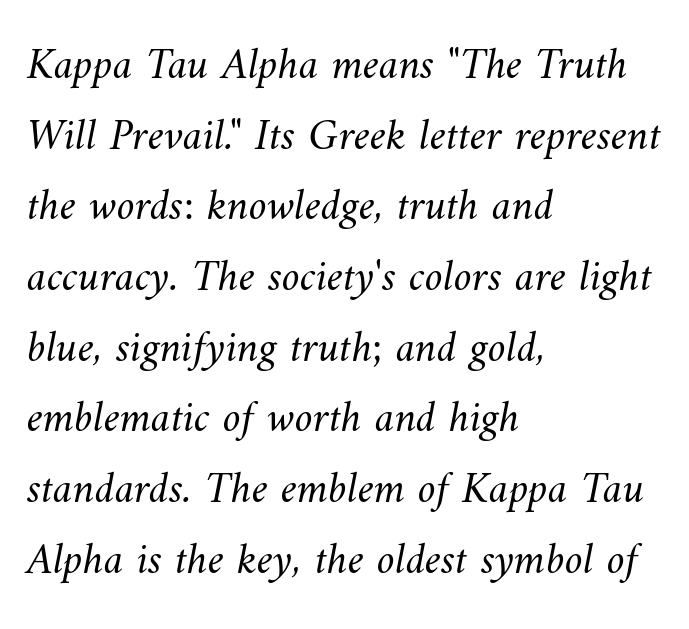
The image shows 45 px light type; set left-aligned, normal line spacing (1.57x), normal letter spacing, not underlined; medium stroke contrast and a small x-height.
